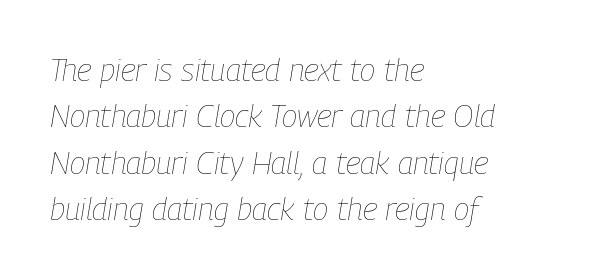
The image shows 32 px thin, condensed type, italic (leaning right); set left-aligned, normal line spacing (1.45x), normal letter spacing, not underlined; low stroke contrast and a medium x-height.
